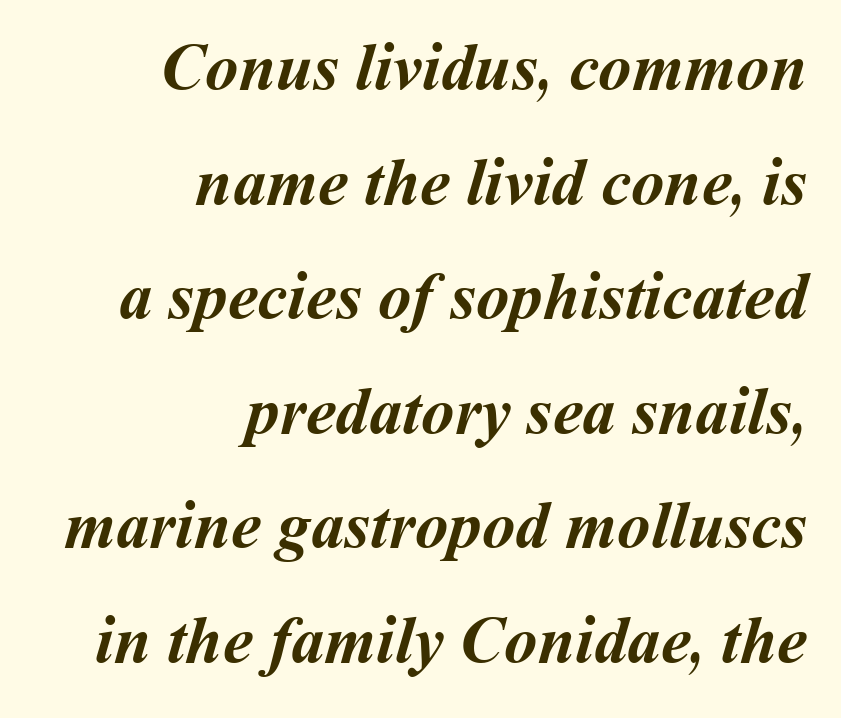
Is this a fixed-width face? No — the glyphs have proportional, varying widths. The passage shown has conventional tracking throughout. Line ends are locked; line starts wander. Descenders hang freely into open space. Bold? Absolutely — the strokes are thick and heavy.
